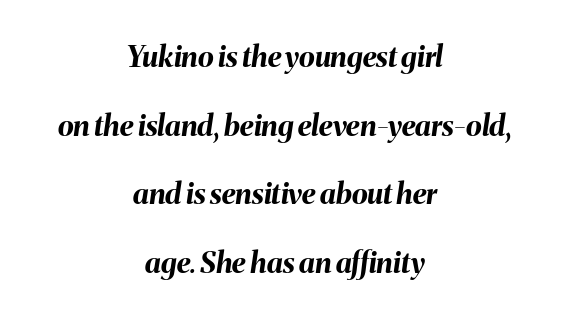
Q: Is the text bold? A: Yes.
Q: Is the text italic (slanted)? A: Yes, it leans right by about 8 degrees.
Q: Is the text underlined? A: No.
Q: How is the paragraph aligned? A: Centered.
Q: Is the spacing between letters normal or unusually wide? A: Normal.
Q: Is the spacing between lines tight, normal or loose? A: Loose.
Q: Width (condensed, normal, or wide)? A: Normal.
Q: Stroke contrast? A: Medium.
Q: x-height? A: Medium.
Q: Monospaced? A: No.
